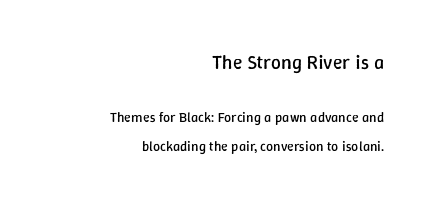
Q: Is the text bold? A: No.
Q: Is the text italic (slanted)? A: No, it is upright.
Q: Is the text underlined? A: No.
Q: How is the paragraph aligned? A: Right-aligned.
Q: Is the spacing between letters normal or unusually wide? A: Normal.
Q: Is the spacing between lines tight, normal or loose? A: Loose.
Q: Which block of text is set in a larger size, the first (top) or the second (bottom)? A: The first (top) one.
